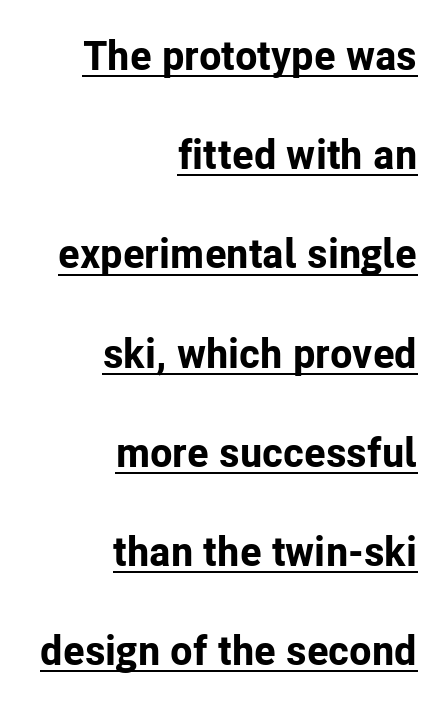
Q: Is the text bold? A: Yes.
Q: Is the text italic (slanted)? A: No, it is upright.
Q: Is the typeface a serif or a sans-serif typeface? A: Sans-serif.
Q: Is the text underlined? A: Yes.
Q: How is the paragraph aligned? A: Right-aligned.
Q: Is the spacing between letters normal or unusually wide? A: Normal.
Q: Is the spacing between lines tight, normal or loose? A: Loose.
Q: Width (condensed, normal, or wide)? A: Normal.
Q: Stroke contrast? A: Low.
Q: x-height? A: Medium.
Q: Monospaced? A: No.
